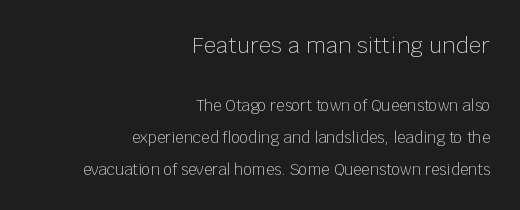
Q: Is the text bold? A: No.
Q: Is the text italic (slanted)? A: No, it is upright.
Q: Is the text underlined? A: No.
Q: How is the paragraph aligned? A: Right-aligned.
Q: Is the spacing between letters normal or unusually wide? A: Normal.
Q: Is the spacing between lines tight, normal or loose? A: Loose.
Q: Which block of text is set in a larger size, the first (top) or the second (bottom)? A: The first (top) one.
